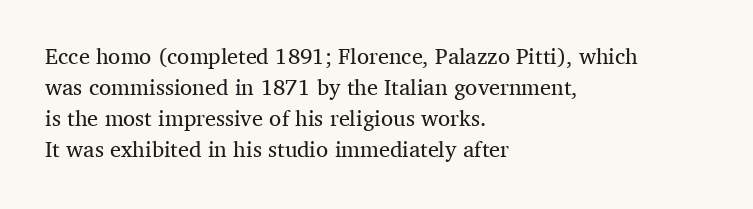
Q: Is the text bold? A: No.
Q: Is the text italic (slanted)? A: No, it is upright.
Q: Is the text underlined? A: No.
Q: How is the paragraph aligned? A: Left-aligned.
Q: Is the spacing between letters normal or unusually wide? A: Normal.
Q: Is the spacing between lines tight, normal or loose? A: Normal.
